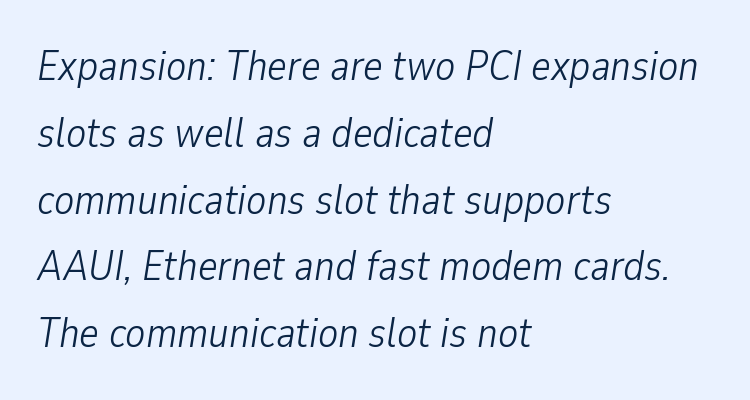
There is no visible air inserted between adjacent glyphs. Letters rest on an invisible, unmarked baseline. The paragraph has a hard left edge and a soft right edge. Normally led — the rows are evenly, conventionally spaced.
